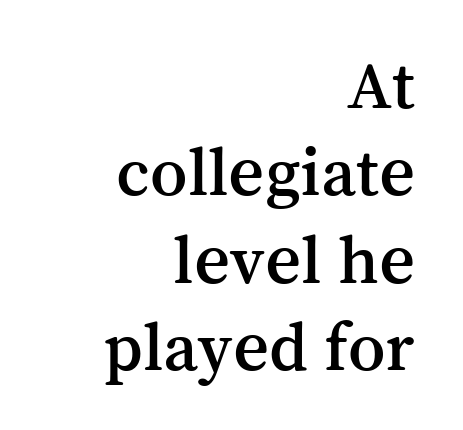
Q: Is the text italic (slanted)? A: No, it is upright.
Q: Is the typeface a serif or a sans-serif typeface? A: Serif.
Q: Is the text underlined? A: No.
Q: How is the paragraph aligned? A: Right-aligned.
Q: Is the spacing between letters normal or unusually wide? A: Normal.
Q: Is the spacing between lines tight, normal or loose? A: Normal.
Q: Width (condensed, normal, or wide)? A: Normal.
Q: Stroke contrast? A: Medium.
Q: x-height? A: Medium.
Q: Monospaced? A: No.
